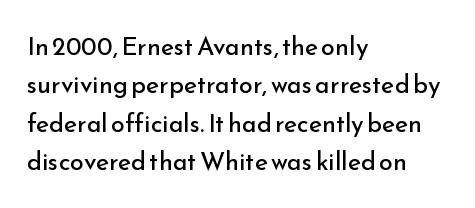
This sample uses an upright cut, with every glyph sitting square on the baseline. The string is rendered with underlining switched off. Tracking value appears to be zero — textbook default spacing. The lines in this sample share a left origin and differ only in where they stop. Vertical spacing — default.
